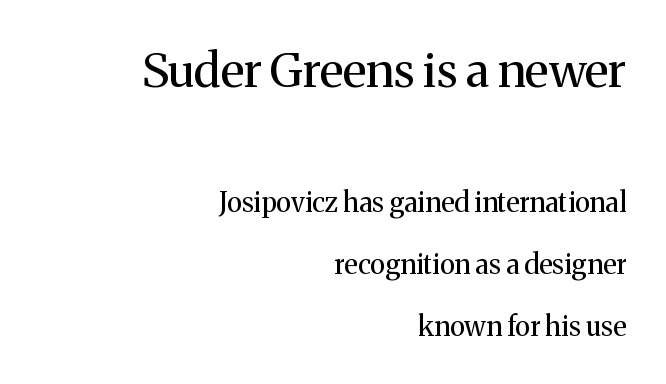
The image shows 47 px regular-weight serif type, upright; set right-aligned, loose line spacing (2.29x), normal letter spacing, not underlined; the first (top) block is 1.74x larger; medium stroke contrast and a medium x-height.
